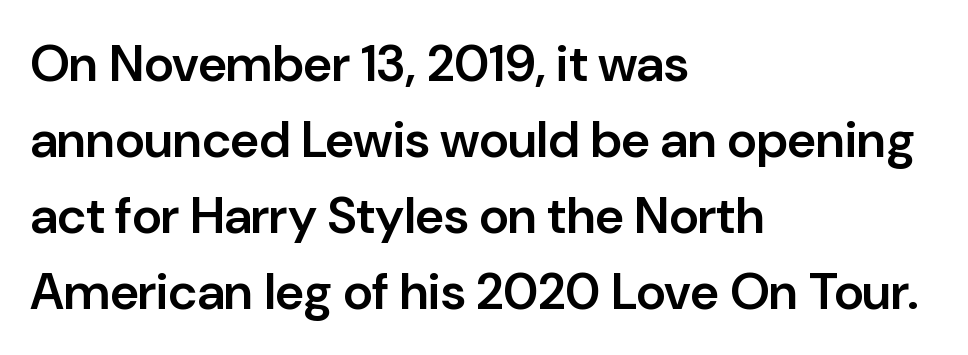
{"serif": "no", "italic": "no", "bold": "semi", "weight": "semibold", "width": "normal", "stroke_contrast": "low", "x_height": "medium", "monospaced": "no", "underline": "no", "align": "left", "line_spacing": "normal", "line_spacing_ratio": 1.49, "letter_spacing": "normal", "letter_spacing_em": 0.0, "glyph_px": 51}
